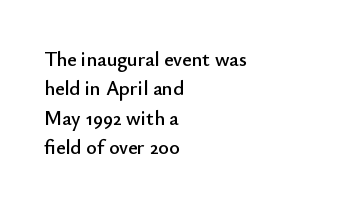
The image shows 20 px text type, upright; set left-aligned, normal line spacing (1.47x), normal letter spacing, not underlined.
